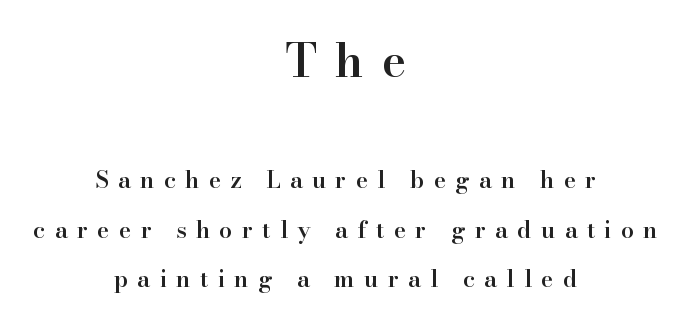
Q: Is the text bold? A: Semi-bold.
Q: Is the text italic (slanted)? A: No, it is upright.
Q: Is the typeface a serif or a sans-serif typeface? A: Serif.
Q: Is the text underlined? A: No.
Q: How is the paragraph aligned? A: Centered.
Q: Is the spacing between letters normal or unusually wide? A: Unusually wide.
Q: Is the spacing between lines tight, normal or loose? A: Loose.
Q: Which block of text is set in a larger size, the first (top) or the second (bottom)? A: The first (top) one.
Q: Width (condensed, normal, or wide)? A: Normal.
Q: Stroke contrast? A: High.
Q: x-height? A: Small.
Q: Monospaced? A: No.
